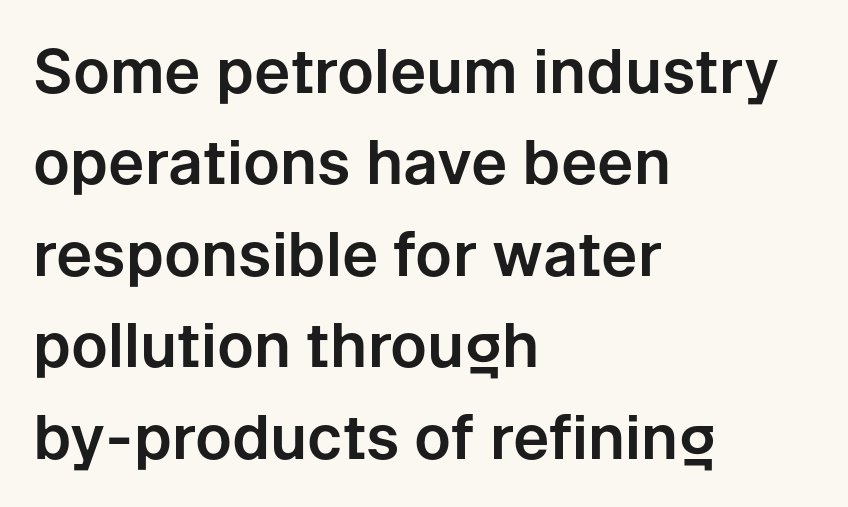
Q: Is the text italic (slanted)? A: No, it is upright.
Q: Is the typeface a serif or a sans-serif typeface? A: Sans-serif.
Q: Is the text underlined? A: No.
Q: How is the paragraph aligned? A: Left-aligned.
Q: Is the spacing between letters normal or unusually wide? A: Normal.
Q: Is the spacing between lines tight, normal or loose? A: Normal.
Q: Width (condensed, normal, or wide)? A: Normal.
Q: Stroke contrast? A: Low.
Q: x-height? A: Medium.
Q: Monospaced? A: No.
